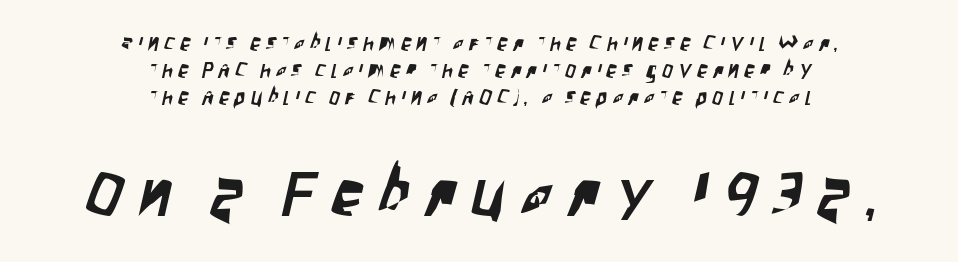
{"serif": "no", "width": "condensed", "stroke_contrast": "low", "x_height": "large", "monospaced": "no", "underline": "no", "align": "center", "line_spacing": "normal", "line_spacing_ratio": 1.29, "letter_spacing": "wide", "letter_spacing_em": 0.26, "larger_block": "second", "size_ratio": 3.0, "glyph_px": 63}
